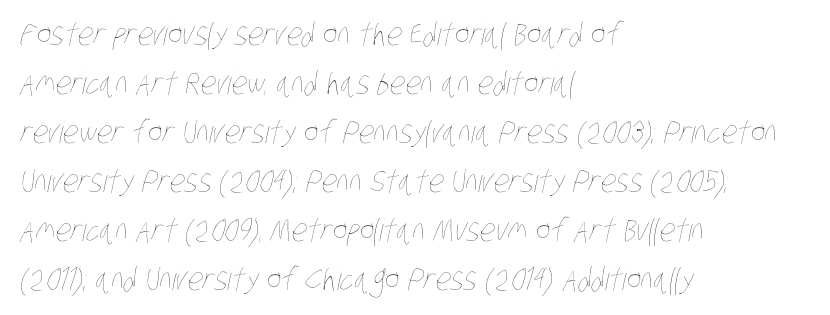
{"bold": "no", "weight": "thin", "width": "condensed", "stroke_contrast": "low", "x_height": "large", "monospaced": "no", "underline": "no", "align": "left", "line_spacing": "normal", "line_spacing_ratio": 1.58, "letter_spacing": "normal", "letter_spacing_em": 0.0, "glyph_px": 31}
